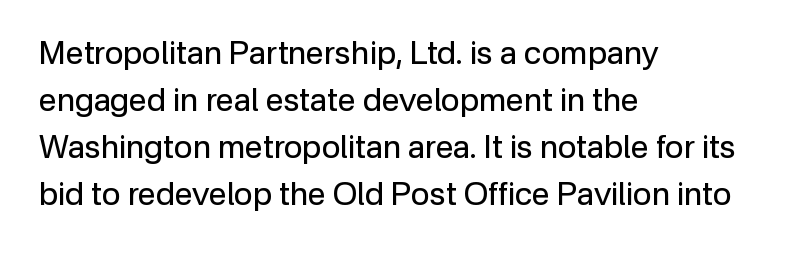
Q: Is the text bold? A: No.
Q: Is the text italic (slanted)? A: No, it is upright.
Q: Is the typeface a serif or a sans-serif typeface? A: Sans-serif.
Q: Is the text underlined? A: No.
Q: How is the paragraph aligned? A: Left-aligned.
Q: Is the spacing between letters normal or unusually wide? A: Normal.
Q: Is the spacing between lines tight, normal or loose? A: Normal.
Q: Width (condensed, normal, or wide)? A: Normal.
Q: Stroke contrast? A: Low.
Q: x-height? A: Medium.
Q: Monospaced? A: No.
